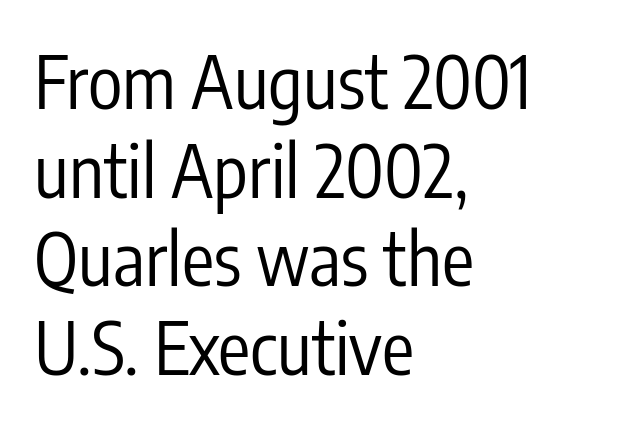
Spacing between characters is what you'd get straight out of the box. The glyphs are unaccompanied by any horizontal stroke below them. The passage is arranged the way most books set body copy — flush left. The letters advance in unequal steps, a hallmark of proportional type. Stroke thickness stays within the range of a standard reading face or lighter. In terms of posture, this sample is upright.
